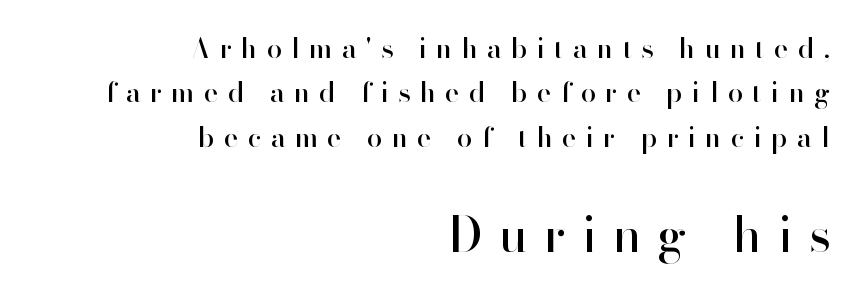
Observe the wide spacing: letters keep a clear distance from each other. Think of a printed novel: that variable character pitch is what you see here. Unlike a traditional serif, this face leaves its strokes unadorned. Words float on clear page, feet unadorned.
